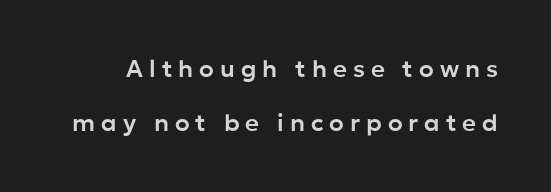
{"italic": "no", "underline": "no", "line_spacing": "loose", "line_spacing_ratio": 2.27, "letter_spacing": "wide", "letter_spacing_em": 0.25, "glyph_px": 24}
